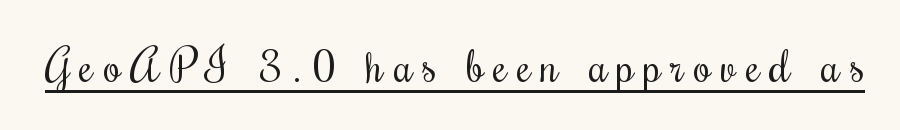
Unlike a clean sans, this face finishes its strokes with serifs. The characters are drawn with everyday or finer stroke widths. Students, note that the glyphs here are deliberately spaced far apart. The lettering is marked with a stroke running underneath it. Is this a fixed-width face? No — the glyphs have proportional, varying widths.
